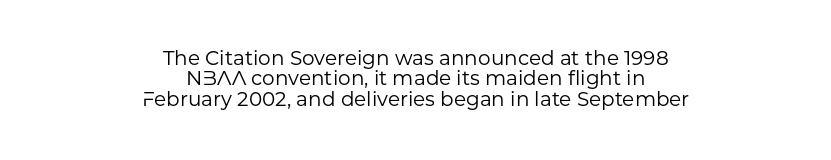
Layout note: lines centered. You could barely slide anything between these rows. Standard letterfit; no display-style spreading of the glyphs. The letterforms sit at book weight or below.
